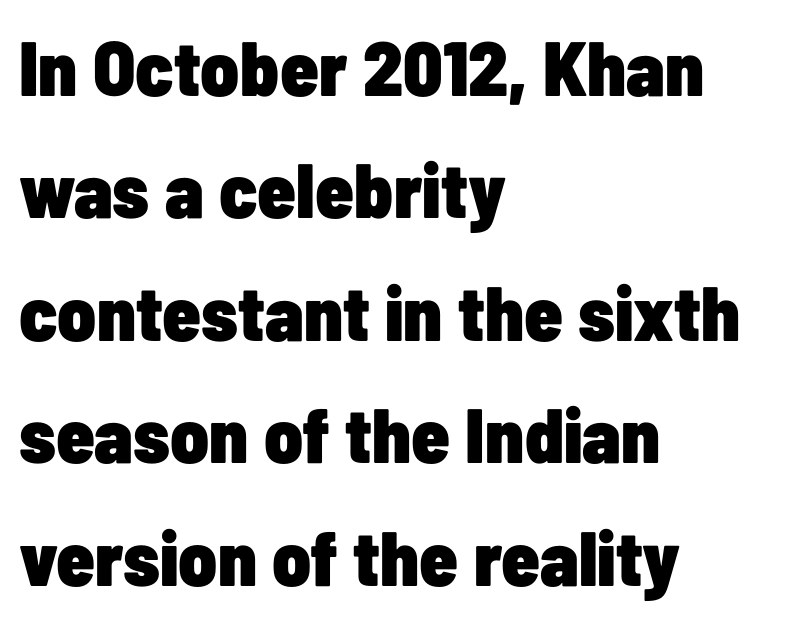
The image shows 77 px heavy, condensed sans-serif type, upright; set left-aligned, normal line spacing (1.59x), normal letter spacing, not underlined; low stroke contrast and a medium x-height.
